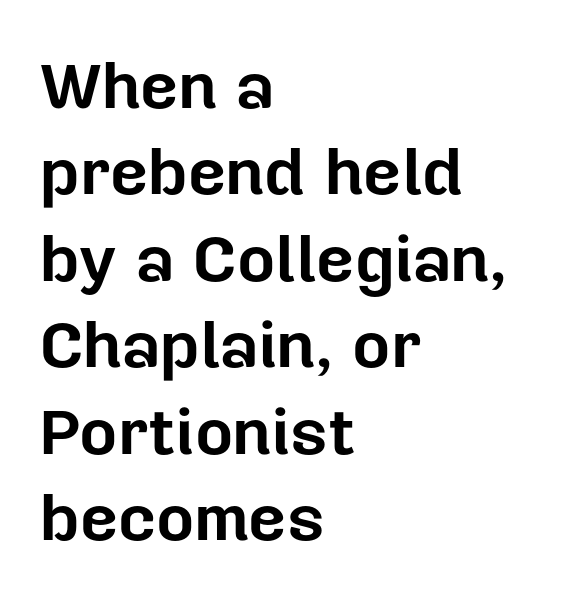
The image shows 66 px bold sans-serif type, upright; set left-aligned, normal line spacing (1.31x), normal letter spacing, not underlined; low stroke contrast and a medium x-height.
